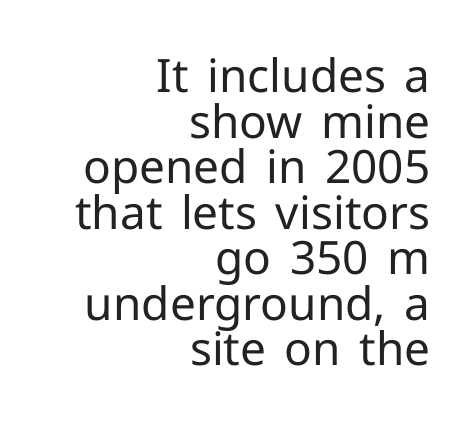
The image shows 46 px regular-weight sans-serif type, upright; set right-aligned, tight line spacing (0.99x), normal letter spacing, not underlined; low stroke contrast and a medium x-height.
